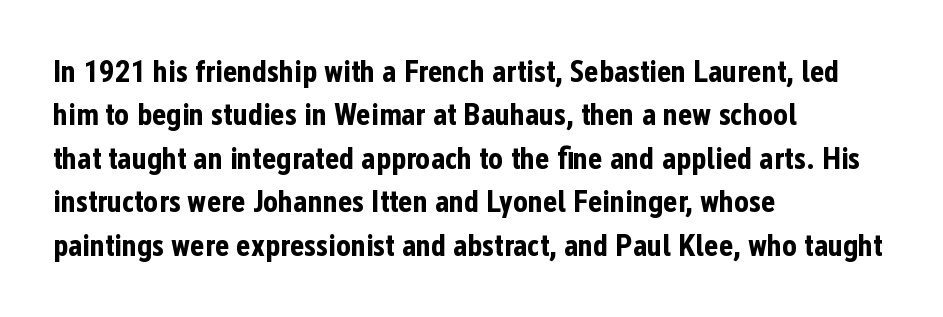
{"serif": "no", "italic": "no", "bold": "yes", "weight": "bold", "width": "condensed", "stroke_contrast": "low", "x_height": "medium", "monospaced": "no", "underline": "no", "align": "left", "line_spacing": "normal", "line_spacing_ratio": 1.4, "letter_spacing": "normal", "letter_spacing_em": 0.0, "glyph_px": 31}
